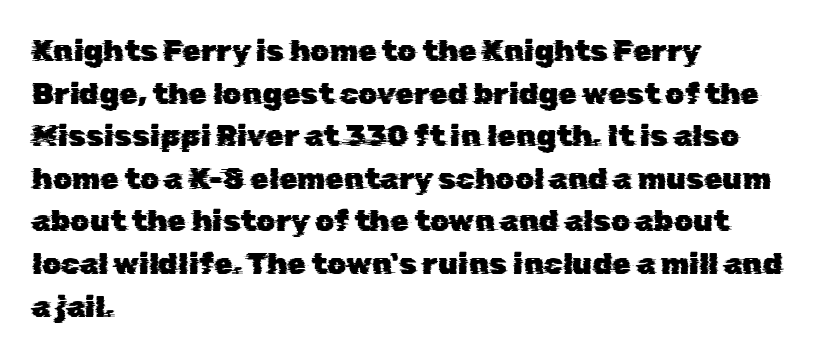
{"serif": "no", "width": "normal", "stroke_contrast": "low", "x_height": "medium", "monospaced": "no", "underline": "no", "align": "left", "line_spacing": "normal", "line_spacing_ratio": 1.42, "letter_spacing": "normal", "letter_spacing_em": 0.0, "glyph_px": 30}
